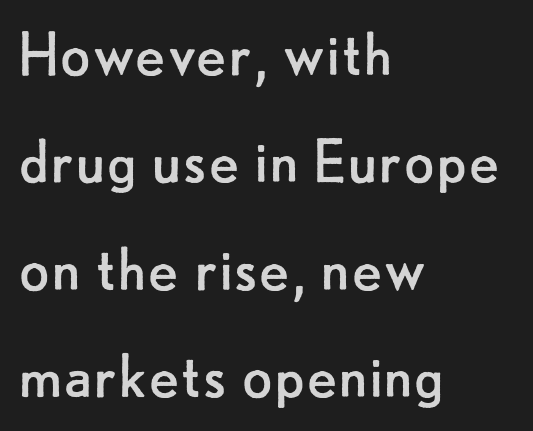
Italic: no, the glyphs are upright roman. This sample uses plain, unmodified letter spacing. A clean baseline with only descenders dipping below it. Compared with a centered layout, this one pins lines to the left instead. A light-to-regular cut is what we see here. Grotesque or geometric, the face here clearly has no serifs.
